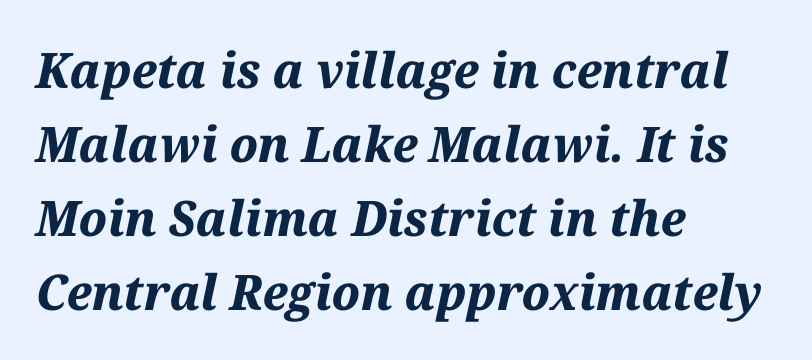
A student would call this left alignment; a typographer would say flush left, rag right. The typography opts for an oblique posture over an upright one. Glyph-to-glyph distance matches everyday printed text. Only glyphs here, with clear space below each row.
